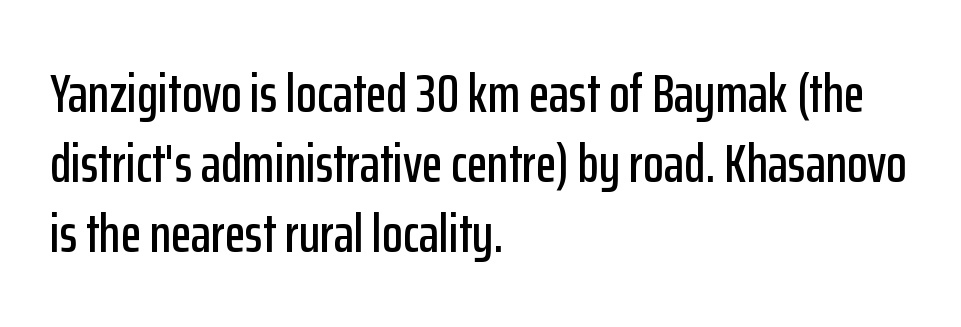
The image shows 54 px condensed sans-serif type, upright; set left-aligned, normal line spacing (1.3x), normal letter spacing, not underlined; low stroke contrast and a medium x-height.
